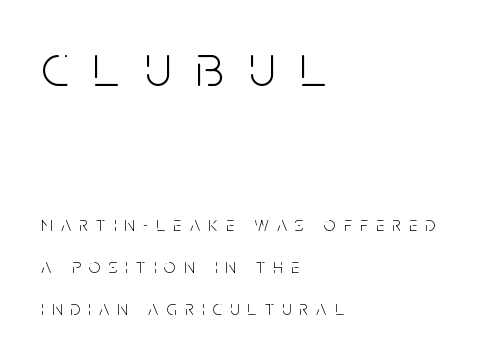
Does the copy run flush right? No — it runs flush left. The first block has been scaled up relative to the second. Honestly, there is no underline to notice here at all. Regarding leading, the lines here are spaced well apart. The strokes carry an ordinary text weight at most. Substantial extra tracking has been applied to these lines.
